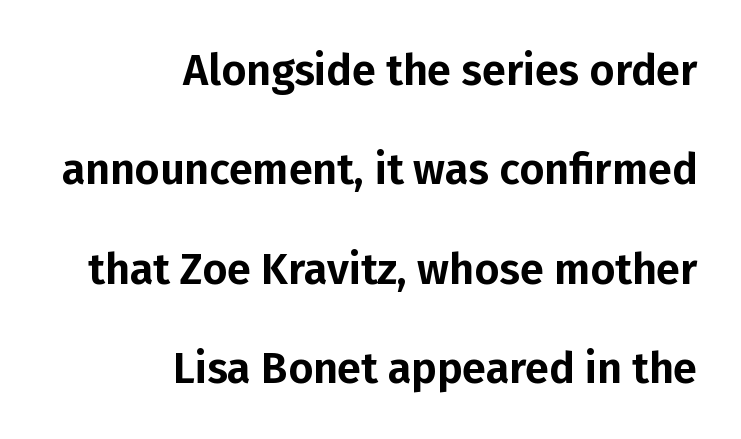
{"serif": "no", "italic": "no", "width": "normal", "stroke_contrast": "low", "x_height": "medium", "monospaced": "no", "underline": "no", "align": "right", "line_spacing": "loose", "line_spacing_ratio": 2.31, "letter_spacing": "normal", "letter_spacing_em": 0.0, "glyph_px": 43}
